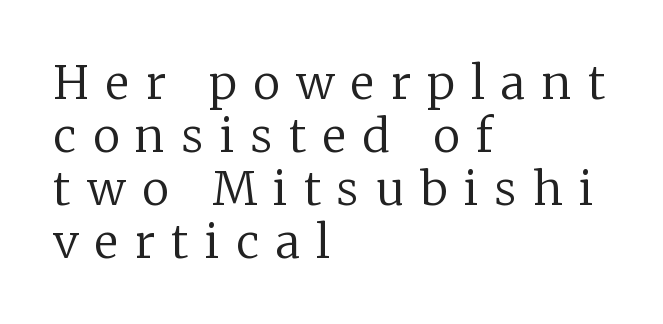
Q: Is the text bold? A: No.
Q: Is the text italic (slanted)? A: No, it is upright.
Q: Is the typeface a serif or a sans-serif typeface? A: Serif.
Q: Is the text underlined? A: No.
Q: How is the paragraph aligned? A: Left-aligned.
Q: Is the spacing between letters normal or unusually wide? A: Unusually wide.
Q: Is the spacing between lines tight, normal or loose? A: Tight.
Q: Width (condensed, normal, or wide)? A: Normal.
Q: Stroke contrast? A: Low.
Q: x-height? A: Medium.
Q: Monospaced? A: No.
